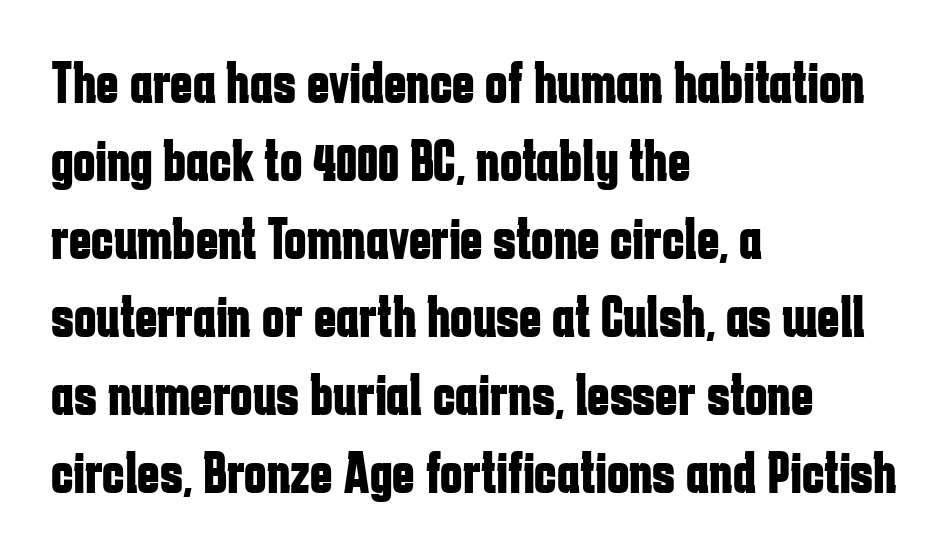
The image shows 60 px bold, condensed sans-serif type, upright; set left-aligned, normal line spacing (1.3x), normal letter spacing, not underlined; low stroke contrast and a medium x-height.
